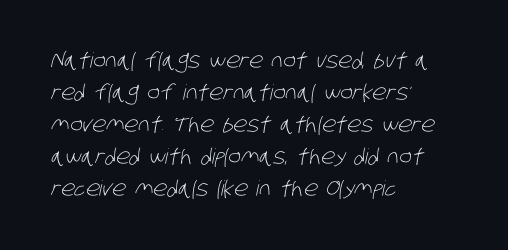
Q: Is the text bold? A: No.
Q: Is the text underlined? A: No.
Q: How is the paragraph aligned? A: Left-aligned.
Q: Is the spacing between letters normal or unusually wide? A: Normal.
Q: Is the spacing between lines tight, normal or loose? A: Normal.
